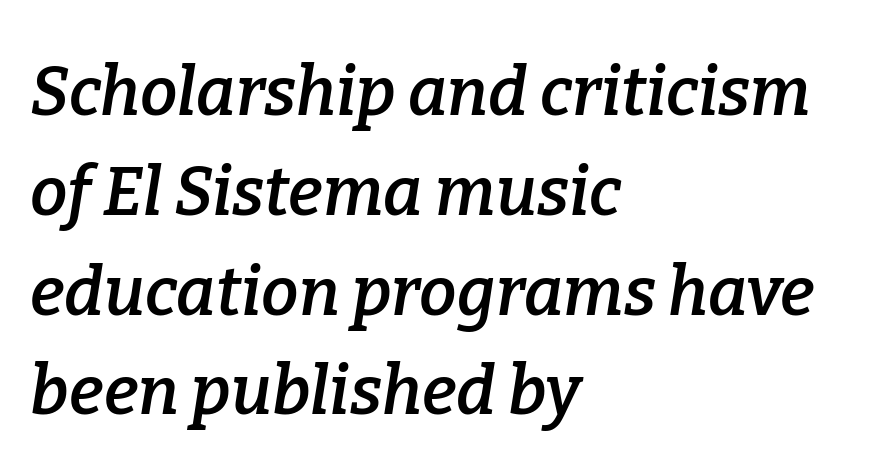
{"serif": "yes", "italic": "yes", "lean": "right", "slant_degrees": 9, "bold": "semi", "weight": "semibold", "width": "normal", "stroke_contrast": "low", "x_height": "medium", "monospaced": "no", "underline": "no", "align": "left", "line_spacing": "normal", "line_spacing_ratio": 1.49, "letter_spacing": "normal", "letter_spacing_em": 0.0, "glyph_px": 67}
